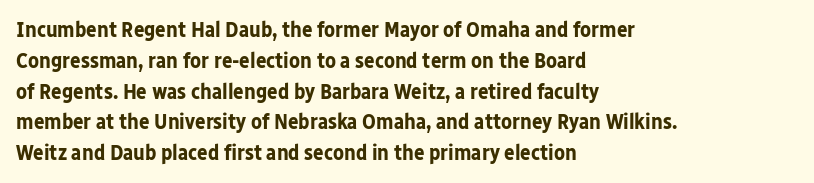
The image shows 22 px bold type, upright; set left-aligned, normal line spacing (1.4x), normal letter spacing, not underlined.
